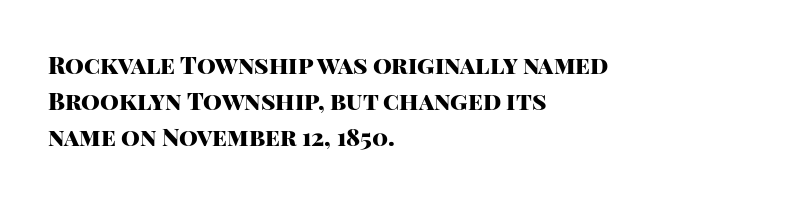
The vertical gap from one line to the next is medium. In terms of posture, this sample is upright. Look at the stroke-to-counter ratio: heavy, a bold. Clear beneath every line of the passage. Casual observation: everything's shoved over to the left. You could call the tracking neutral — neither tight nor loose.
